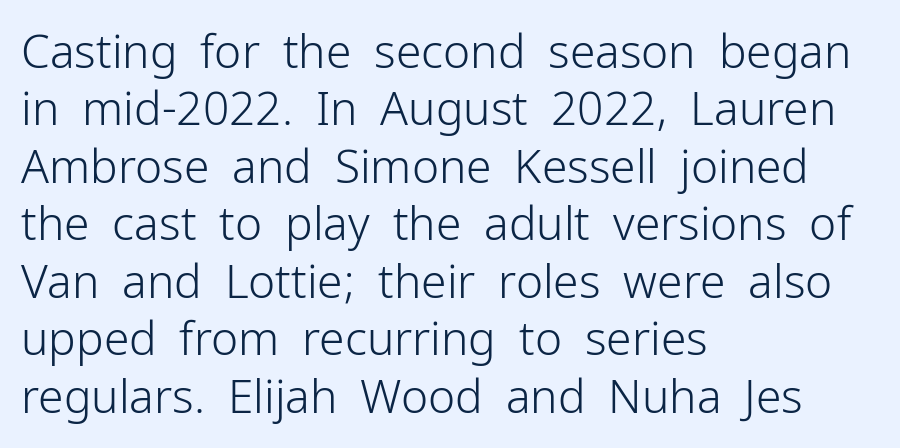
The image shows 46 px light sans-serif type, upright; set left-aligned, normal line spacing (1.25x), normal letter spacing, not underlined; low stroke contrast and a medium x-height.
